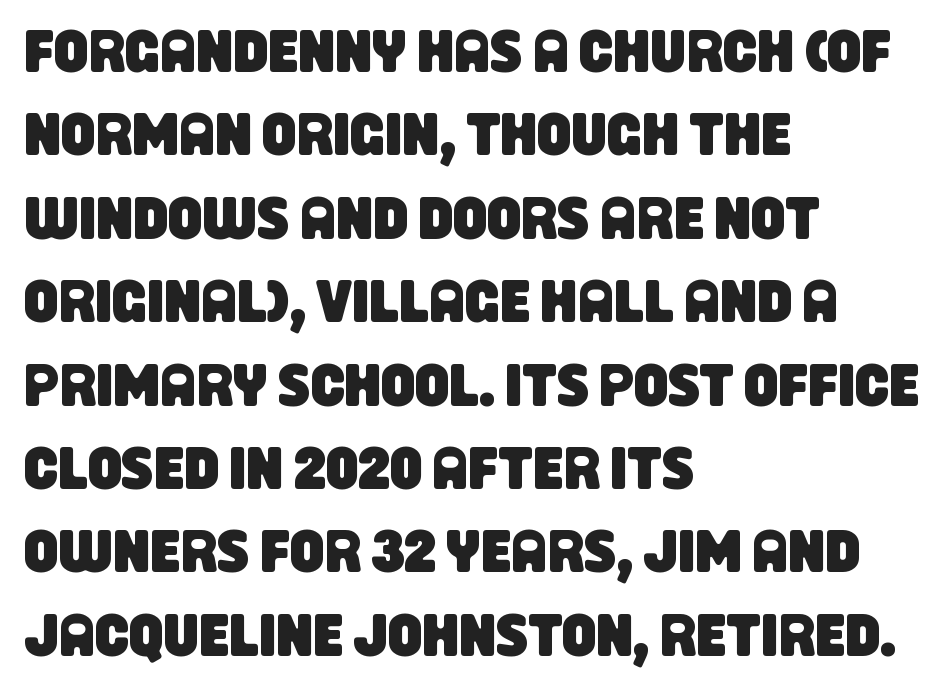
Q: Is the typeface a serif or a sans-serif typeface? A: Sans-serif.
Q: Is the text underlined? A: No.
Q: How is the paragraph aligned? A: Left-aligned.
Q: Is the spacing between letters normal or unusually wide? A: Normal.
Q: Is the spacing between lines tight, normal or loose? A: Normal.
Q: Width (condensed, normal, or wide)? A: Condensed.
Q: Stroke contrast? A: Low.
Q: x-height? A: Large.
Q: Monospaced? A: No.
